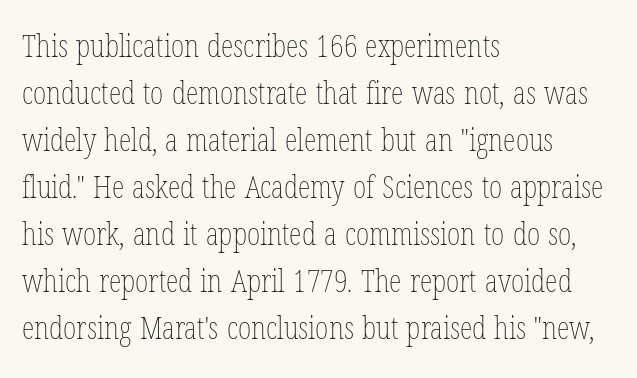
Q: Is the text bold? A: No.
Q: Is the text italic (slanted)? A: No, it is upright.
Q: Is the text underlined? A: No.
Q: How is the paragraph aligned? A: Left-aligned.
Q: Is the spacing between letters normal or unusually wide? A: Normal.
Q: Is the spacing between lines tight, normal or loose? A: Normal.
Q: Width (condensed, normal, or wide)? A: Condensed.
Q: Stroke contrast? A: Low.
Q: x-height? A: Medium.
Q: Monospaced? A: No.
